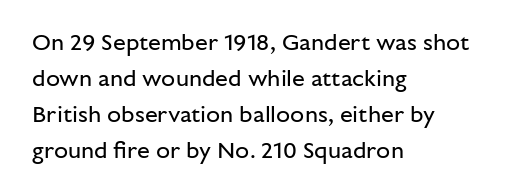
Q: Is the text bold? A: No.
Q: Is the text italic (slanted)? A: No, it is upright.
Q: Is the text underlined? A: No.
Q: How is the paragraph aligned? A: Left-aligned.
Q: Is the spacing between letters normal or unusually wide? A: Normal.
Q: Is the spacing between lines tight, normal or loose? A: Normal.
